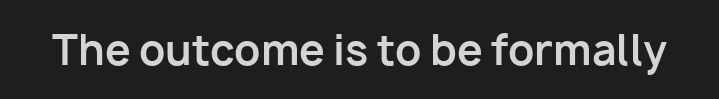
Q: Is the text bold? A: Yes.
Q: Is the text italic (slanted)? A: No, it is upright.
Q: Is the typeface a serif or a sans-serif typeface? A: Sans-serif.
Q: Is the text underlined? A: No.
Q: Is the spacing between letters normal or unusually wide? A: Normal.
Q: Width (condensed, normal, or wide)? A: Normal.
Q: Stroke contrast? A: Low.
Q: x-height? A: Medium.
Q: Monospaced? A: No.
